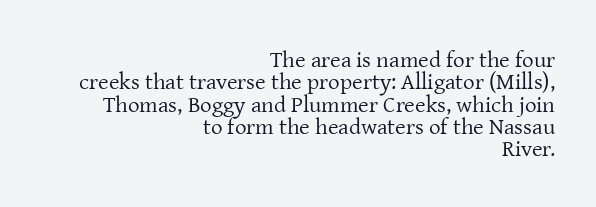
{"italic": "no", "bold": "no", "underline": "no", "align": "right", "line_spacing": "tight", "line_spacing_ratio": 0.97, "letter_spacing": "normal", "letter_spacing_em": 0.0, "glyph_px": 23}
